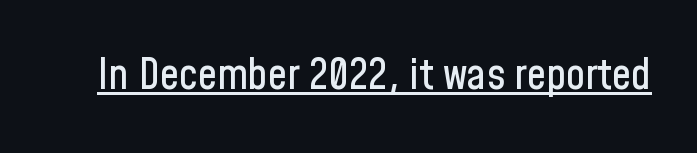
Q: Is the text italic (slanted)? A: No, it is upright.
Q: Is the typeface a serif or a sans-serif typeface? A: Sans-serif.
Q: Is the text underlined? A: Yes.
Q: Is the spacing between letters normal or unusually wide? A: Normal.
Q: Width (condensed, normal, or wide)? A: Condensed.
Q: Stroke contrast? A: Low.
Q: x-height? A: Medium.
Q: Monospaced? A: No.
